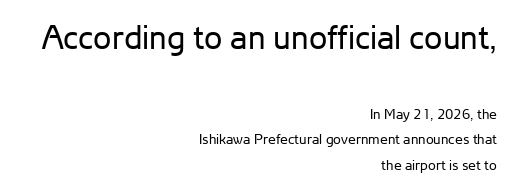
The letters sit at their default tracking, neither squeezed nor spread. The upper block of text is set noticeably larger than the block beneath it. Bold? No — there's no thickening of the strokes. In CSS terms this would be text-align: right.
